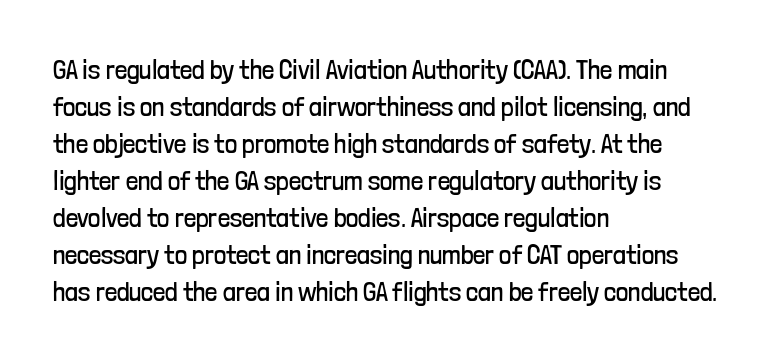
Q: Is the text bold? A: No.
Q: Is the text italic (slanted)? A: No, it is upright.
Q: Is the text underlined? A: No.
Q: How is the paragraph aligned? A: Left-aligned.
Q: Is the spacing between letters normal or unusually wide? A: Normal.
Q: Is the spacing between lines tight, normal or loose? A: Normal.
